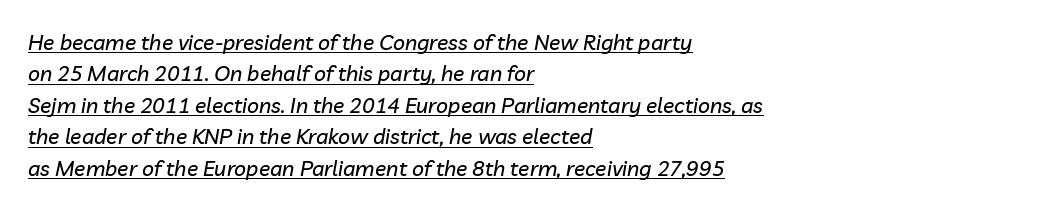
{"italic": "yes", "lean": "right", "slant_degrees": 10, "underline": "yes", "align": "left", "line_spacing": "normal", "line_spacing_ratio": 1.5, "letter_spacing": "normal", "letter_spacing_em": 0.0, "glyph_px": 21}
